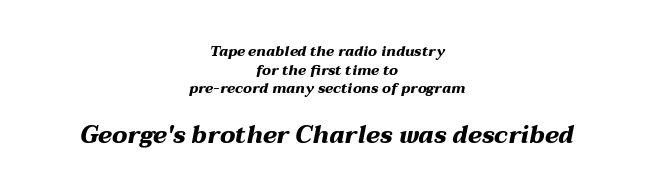
Slant detected: the letters are inclined. The passage shown has conventional tracking throughout. Evenly set lines give the paragraph a standard silhouette. Caption: upper text group reduced, lower text group enlarged. Set as a true bold cut, around the 700 mark.
